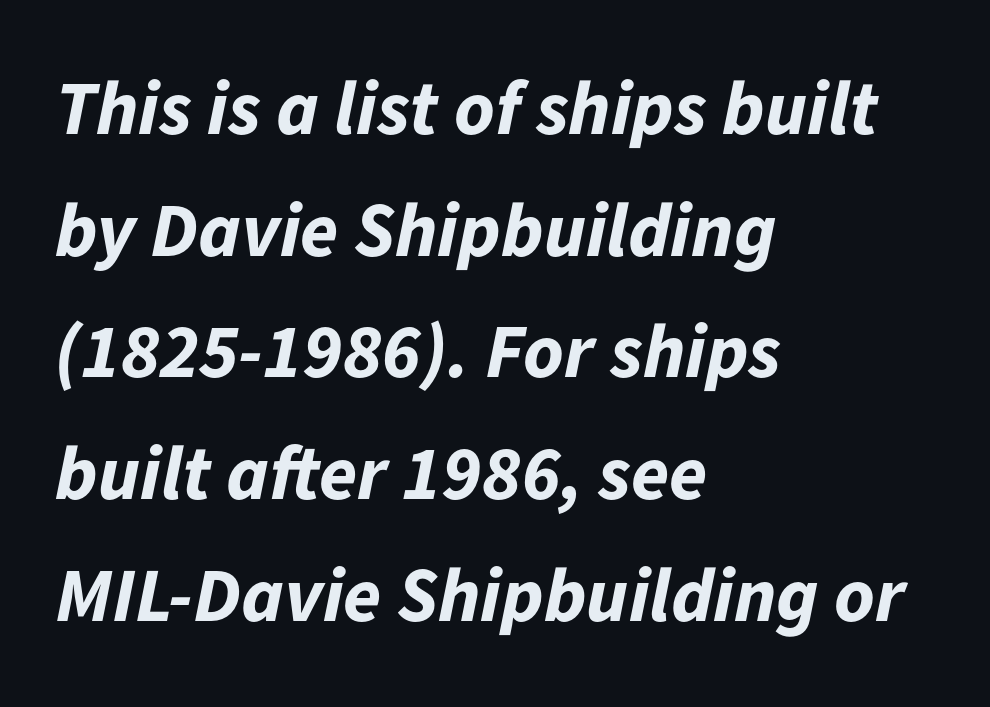
{"italic": "yes", "lean": "right", "slant_degrees": 11, "bold": "yes", "weight": "bold", "width": "normal", "stroke_contrast": "low", "x_height": "medium", "monospaced": "no", "underline": "no", "align": "left", "line_spacing": "normal", "line_spacing_ratio": 1.58, "letter_spacing": "normal", "letter_spacing_em": 0.0, "glyph_px": 77}
